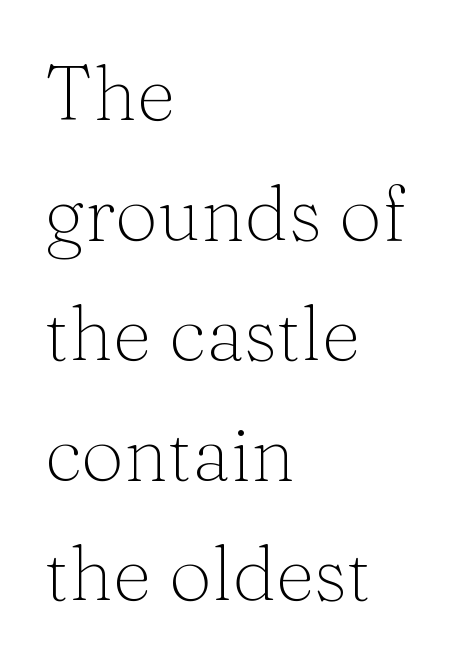
{"serif": "yes", "italic": "no", "bold": "no", "weight": "light", "width": "normal", "stroke_contrast": "medium", "x_height": "medium", "monospaced": "no", "underline": "no", "align": "left", "line_spacing": "normal", "line_spacing_ratio": 1.58, "letter_spacing": "normal", "letter_spacing_em": 0.0, "glyph_px": 76}
